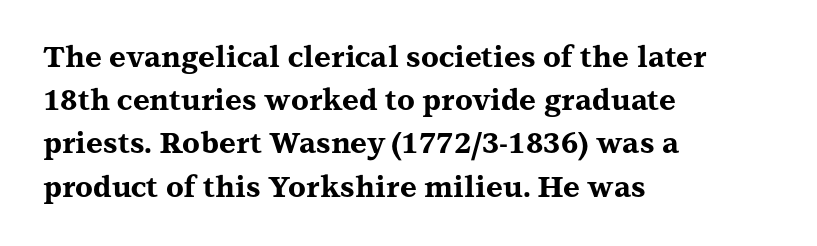
The image shows 29 px bold, wide serif type, upright; set left-aligned, normal line spacing (1.49x), normal letter spacing, not underlined; medium stroke contrast and a medium x-height.
